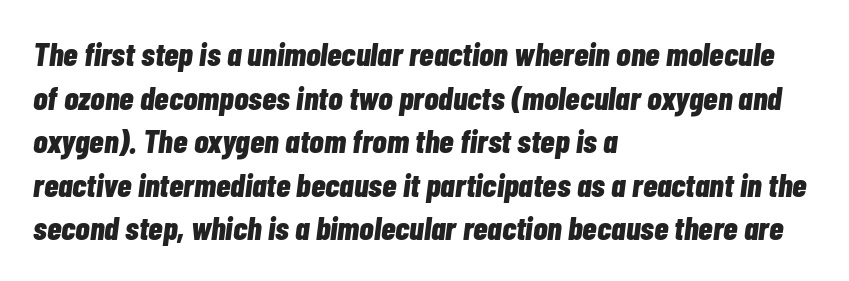
{"italic": "yes", "lean": "right", "slant_degrees": 7, "bold": "yes", "weight": "bold", "width": "condensed", "stroke_contrast": "low", "x_height": "medium", "monospaced": "no", "underline": "no", "align": "left", "line_spacing": "normal", "line_spacing_ratio": 1.32, "letter_spacing": "normal", "letter_spacing_em": 0.0, "glyph_px": 33}
